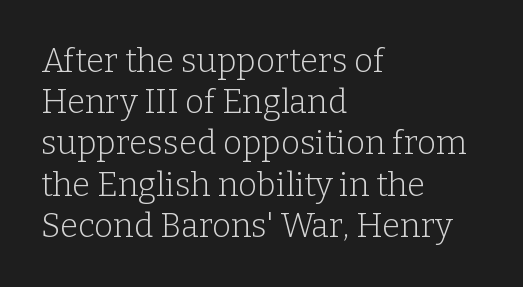
Q: Is the text bold? A: No.
Q: Is the text italic (slanted)? A: No, it is upright.
Q: Is the typeface a serif or a sans-serif typeface? A: Serif.
Q: Is the text underlined? A: No.
Q: How is the paragraph aligned? A: Left-aligned.
Q: Is the spacing between letters normal or unusually wide? A: Normal.
Q: Is the spacing between lines tight, normal or loose? A: Normal.
Q: Width (condensed, normal, or wide)? A: Normal.
Q: Stroke contrast? A: Low.
Q: x-height? A: Medium.
Q: Monospaced? A: No.
